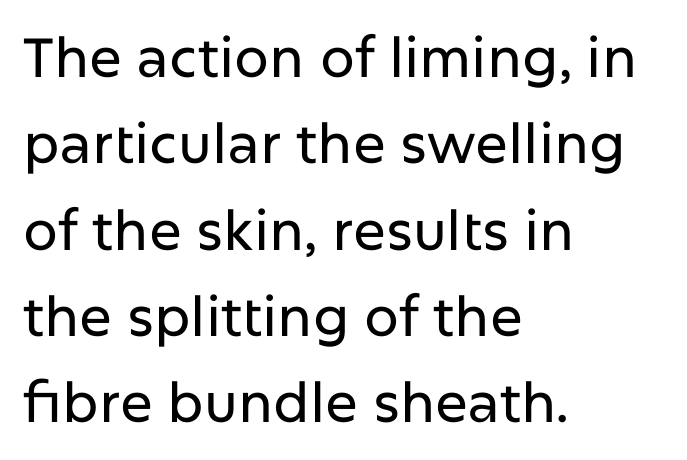
The image shows 55 px sans-serif type, upright; set left-aligned, normal line spacing (1.57x), normal letter spacing, not underlined; low stroke contrast and a medium x-height.
